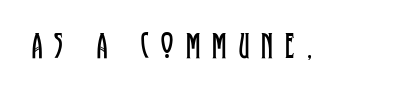
The image shows 37 px regular-weight, condensed serif type, upright; set unusually wide letter spacing (+0.33 em), not underlined; low stroke contrast and a large x-height.
